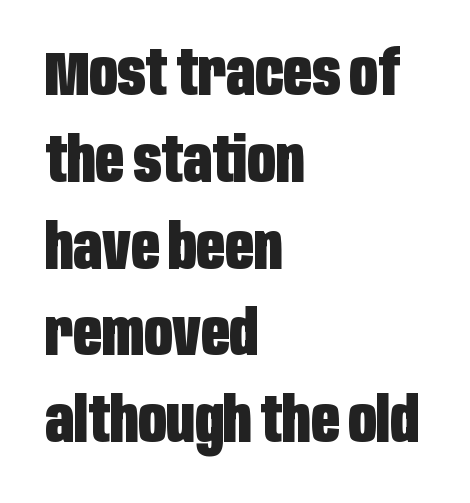
Here the designer chose a conventional face with non-uniform glyph widths. The space beneath each line is pristine and unruled. Interline gaps are of average width in this sample. Words appear dense and cohesive because spacing is normal. The font is running at its bold setting. Ascenders rise straight up at ninety degrees.
